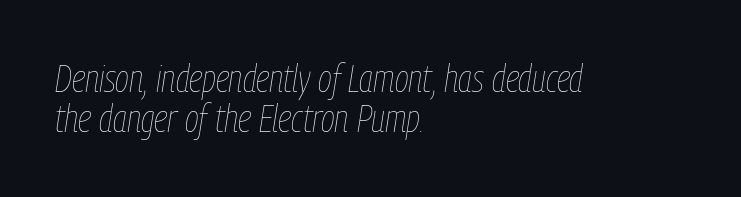
{"italic": "yes", "lean": "right", "slant_degrees": 9, "bold": "no", "weight": "thin", "width": "condensed", "stroke_contrast": "low", "x_height": "medium", "monospaced": "no", "underline": "no", "align": "left", "line_spacing": "tight", "line_spacing_ratio": 1.06, "letter_spacing": "normal", "letter_spacing_em": 0.0, "glyph_px": 38}
